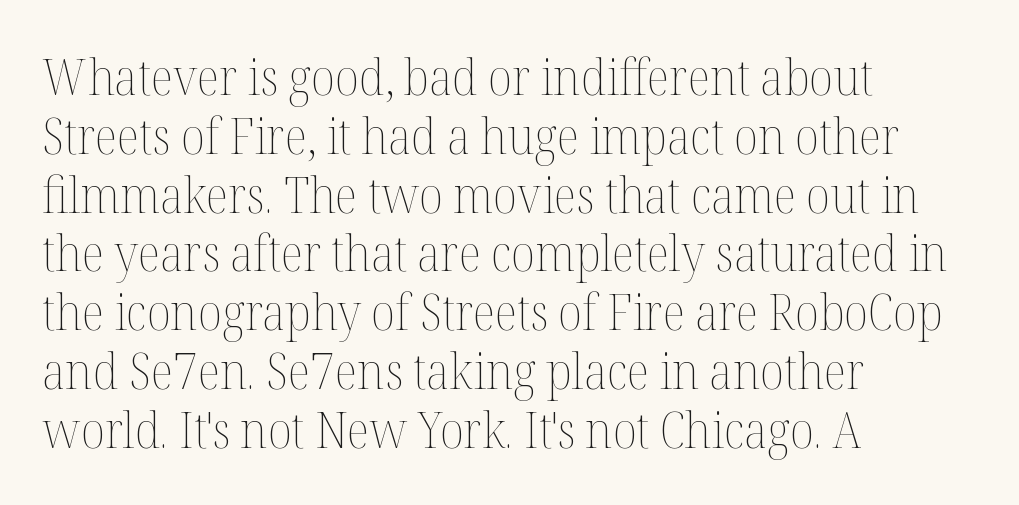
Q: Is the text bold? A: No.
Q: Is the text italic (slanted)? A: No, it is upright.
Q: Is the text underlined? A: No.
Q: How is the paragraph aligned? A: Left-aligned.
Q: Is the spacing between letters normal or unusually wide? A: Normal.
Q: Width (condensed, normal, or wide)? A: Normal.
Q: Stroke contrast? A: Medium.
Q: x-height? A: Medium.
Q: Monospaced? A: No.
